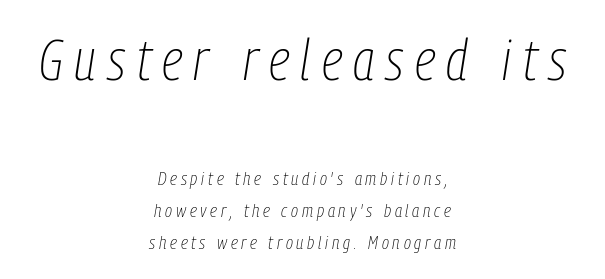
Q: Is the text bold? A: No.
Q: Is the text italic (slanted)? A: Yes, it leans right by about 9 degrees.
Q: Is the text underlined? A: No.
Q: How is the paragraph aligned? A: Centered.
Q: Is the spacing between letters normal or unusually wide? A: Unusually wide.
Q: Is the spacing between lines tight, normal or loose? A: Normal.
Q: Which block of text is set in a larger size, the first (top) or the second (bottom)? A: The first (top) one.
Q: Width (condensed, normal, or wide)? A: Condensed.
Q: Stroke contrast? A: Low.
Q: x-height? A: Medium.
Q: Monospaced? A: No.
